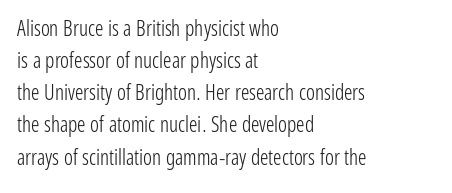
{"italic": "no", "bold": "no", "underline": "no", "align": "left", "line_spacing": "normal", "line_spacing_ratio": 1.53, "letter_spacing": "normal", "letter_spacing_em": 0.0, "glyph_px": 21}
